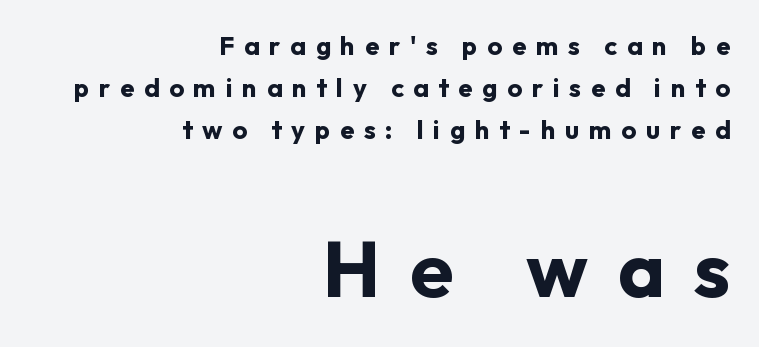
{"serif": "no", "italic": "no", "bold": "yes", "weight": "bold", "width": "normal", "stroke_contrast": "low", "x_height": "medium", "monospaced": "no", "underline": "no", "align": "right", "line_spacing": "normal", "line_spacing_ratio": 1.61, "letter_spacing": "wide", "letter_spacing_em": 0.37, "larger_block": "second", "size_ratio": 3.04, "glyph_px": 79}
